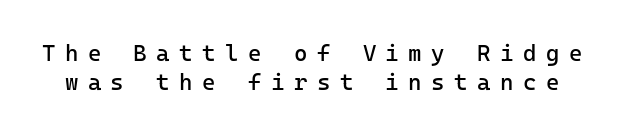
{"italic": "no", "bold": "no", "underline": "no", "line_spacing": "normal", "line_spacing_ratio": 1.25, "letter_spacing": "wide", "letter_spacing_em": 0.41, "glyph_px": 23}
